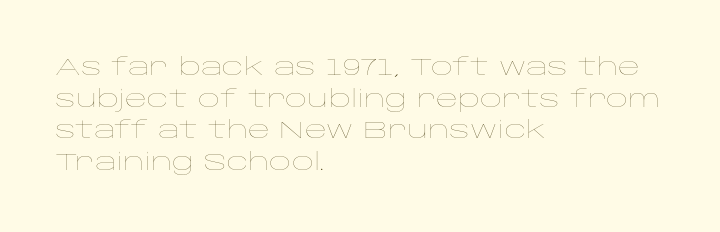
{"italic": "no", "bold": "no", "underline": "no", "align": "left", "line_spacing": "normal", "line_spacing_ratio": 1.32, "letter_spacing": "normal", "letter_spacing_em": 0.0, "glyph_px": 24}
